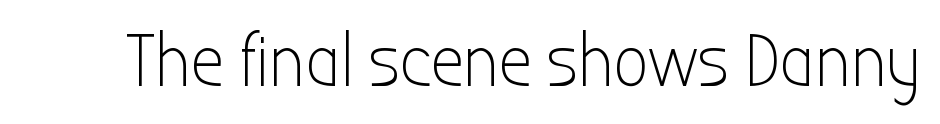
The image shows 75 px light, condensed sans-serif type, upright; set normal letter spacing, not underlined; low stroke contrast and a medium x-height.
